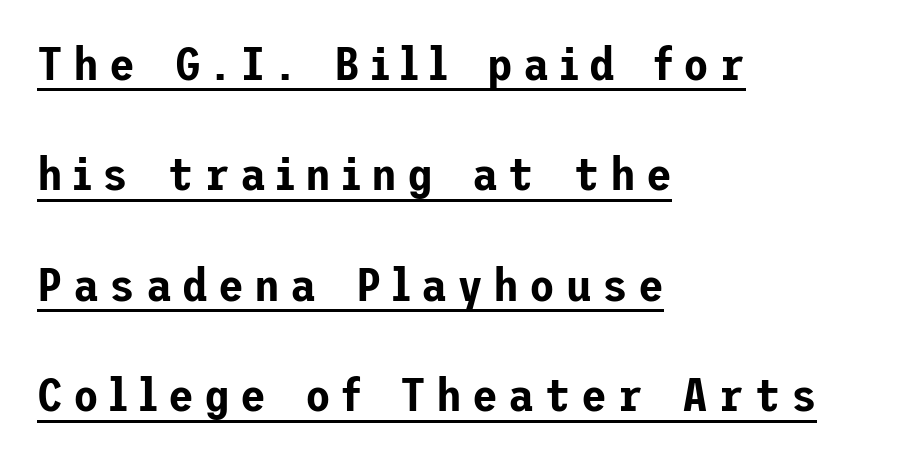
Underlined type. The gaps between neighbouring characters are conspicuously large. The letters stand upright; this is a roman face. How would I describe the line gaps? Wide and relaxed.
